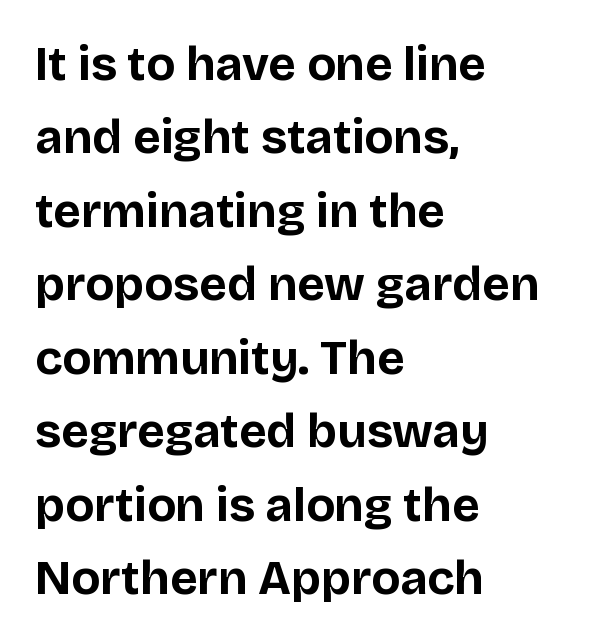
The image shows 48 px bold sans-serif type, upright; set left-aligned, normal line spacing (1.53x), normal letter spacing, not underlined; low stroke contrast and a large x-height.
